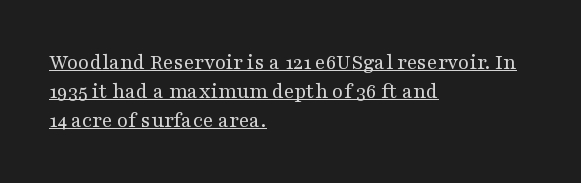
The image shows 22 px text type, upright; set left-aligned, normal line spacing (1.31x), normal letter spacing, underlined.
